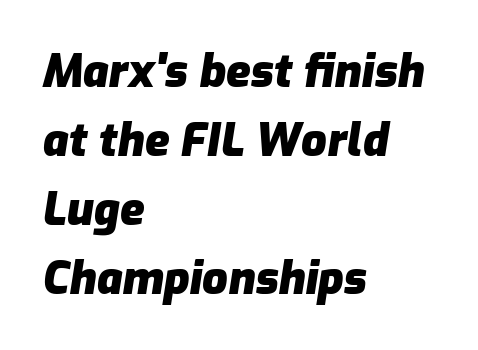
{"italic": "yes", "lean": "right", "slant_degrees": 9, "bold": "yes", "weight": "heavy", "width": "normal", "stroke_contrast": "low", "x_height": "medium", "monospaced": "no", "underline": "no", "align": "left", "line_spacing": "normal", "line_spacing_ratio": 1.53, "letter_spacing": "normal", "letter_spacing_em": 0.0, "glyph_px": 45}
